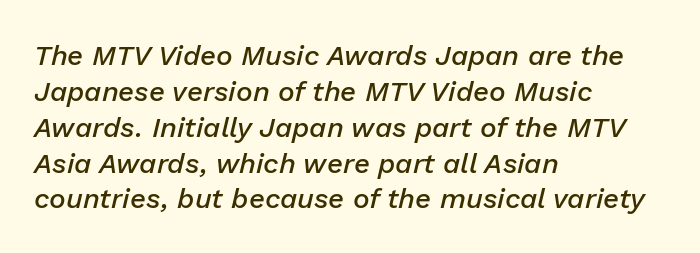
{"italic": "yes", "lean": "right", "slant_degrees": 13, "bold": "semi", "weight": "semibold", "width": "normal", "stroke_contrast": "low", "x_height": "medium", "monospaced": "no", "underline": "no", "align": "left", "line_spacing": "normal", "line_spacing_ratio": 1.28, "letter_spacing": "normal", "letter_spacing_em": 0.0, "glyph_px": 28}
